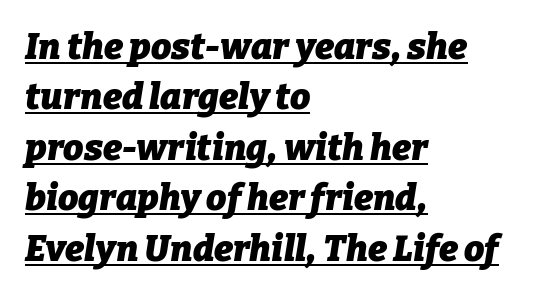
{"italic": "yes", "lean": "right", "slant_degrees": 9, "bold": "yes", "weight": "heavy", "width": "normal", "stroke_contrast": "low", "x_height": "medium", "monospaced": "no", "underline": "yes", "align": "left", "line_spacing": "normal", "line_spacing_ratio": 1.4, "letter_spacing": "normal", "letter_spacing_em": 0.0, "glyph_px": 36}
